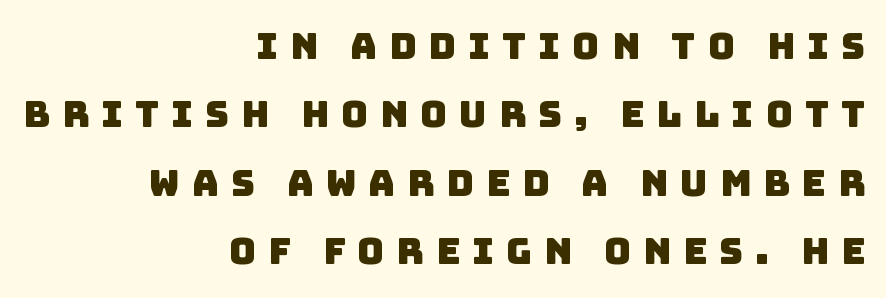
The image shows 37 px sans-serif type; set right-aligned, line spacing 1.85x, unusually wide letter spacing (+0.32 em), not underlined; low stroke contrast and a large x-height.
